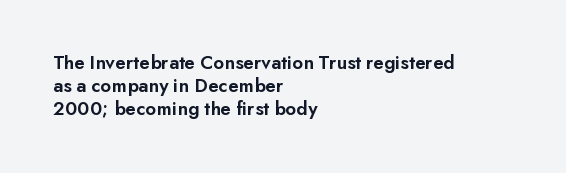
The image shows 20 px text type, upright; set left-aligned, tight line spacing (1.14x), normal letter spacing, not underlined.
